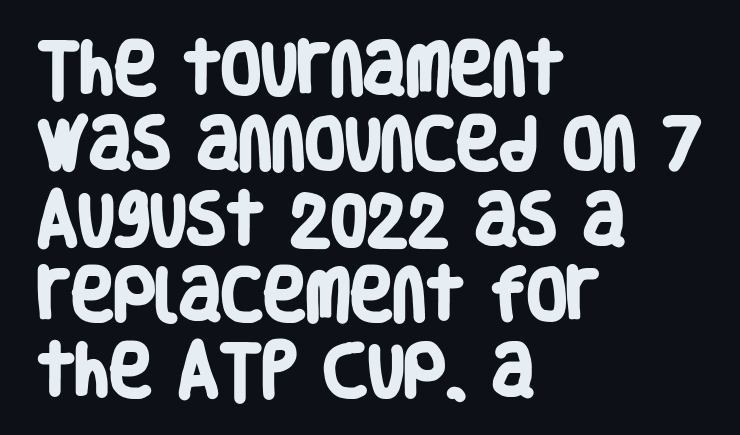
Does the type have serifs? No, each stem ends abruptly. Does the copy run flush right? No — it runs flush left. The tracking reads as untouched default to a designer's eye. Think of a printed novel: that variable character pitch is what you see here. I'd describe the lettering as bold — thick and assertive.
